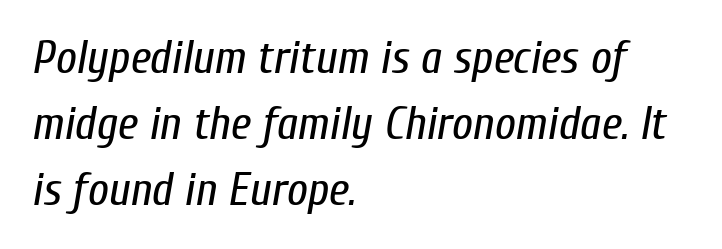
Q: Is the text bold? A: No.
Q: Is the text italic (slanted)? A: Yes, it leans right by about 10 degrees.
Q: Is the text underlined? A: No.
Q: How is the paragraph aligned? A: Left-aligned.
Q: Is the spacing between letters normal or unusually wide? A: Normal.
Q: Is the spacing between lines tight, normal or loose? A: Normal.
Q: Width (condensed, normal, or wide)? A: Condensed.
Q: Stroke contrast? A: Low.
Q: x-height? A: Medium.
Q: Monospaced? A: No.
